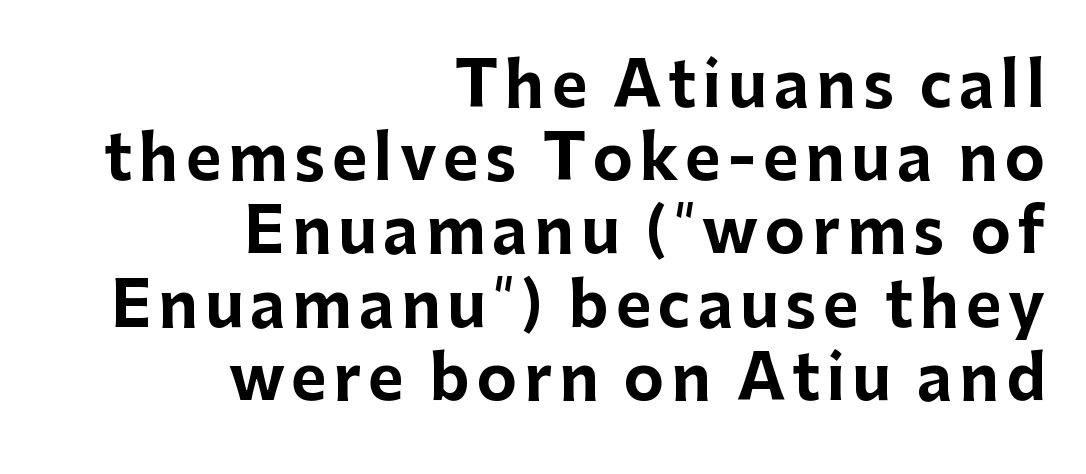
All the whitespace from short lines collects on the left. Classification — sans serif. The face used here is proportionally spaced, like ordinary book or web type. Underlining? Definitely not there.
